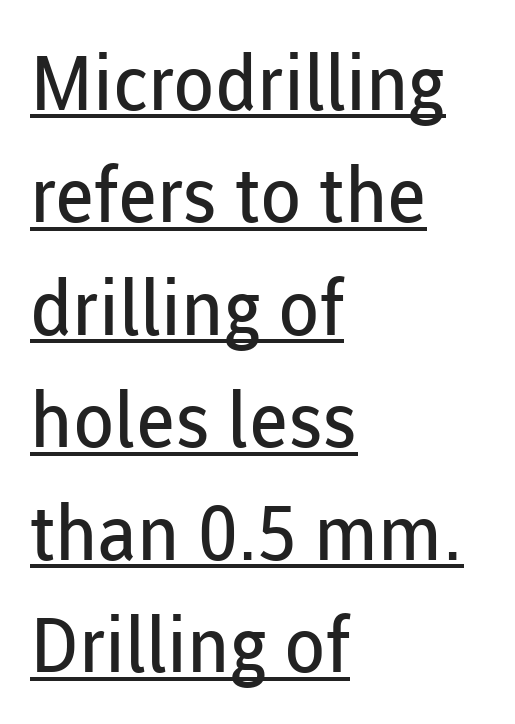
The image shows 76 px regular-weight sans-serif type, upright; set left-aligned, normal line spacing (1.48x), normal letter spacing, underlined; low stroke contrast and a medium x-height.
